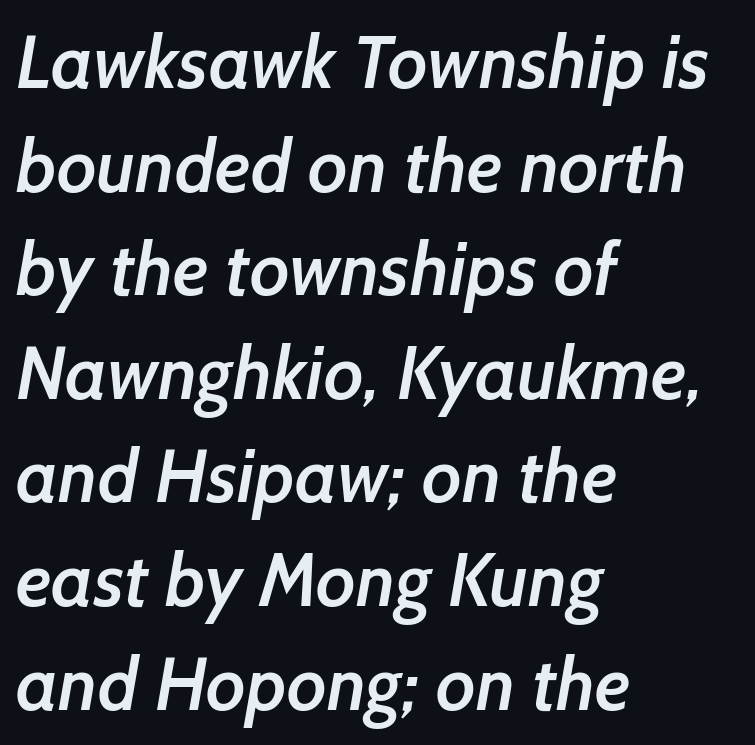
{"serif": "no", "bold": "semi", "weight": "semibold", "width": "normal", "stroke_contrast": "low", "x_height": "medium", "monospaced": "no", "underline": "no", "align": "left", "line_spacing": "normal", "line_spacing_ratio": 1.4, "letter_spacing": "normal", "letter_spacing_em": 0.0, "glyph_px": 74}
